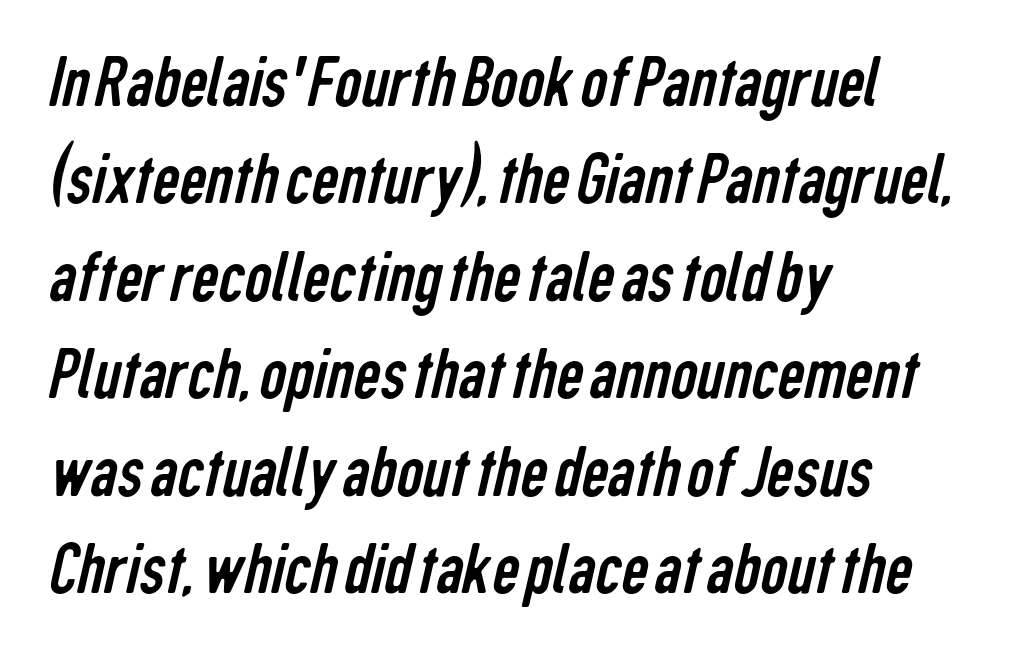
Q: Is the text bold? A: No.
Q: Is the typeface a serif or a sans-serif typeface? A: Sans-serif.
Q: Is the text underlined? A: No.
Q: How is the paragraph aligned? A: Left-aligned.
Q: Is the spacing between letters normal or unusually wide? A: Normal.
Q: Is the spacing between lines tight, normal or loose? A: Normal.
Q: Width (condensed, normal, or wide)? A: Condensed.
Q: Stroke contrast? A: Low.
Q: x-height? A: Medium.
Q: Monospaced? A: No.
